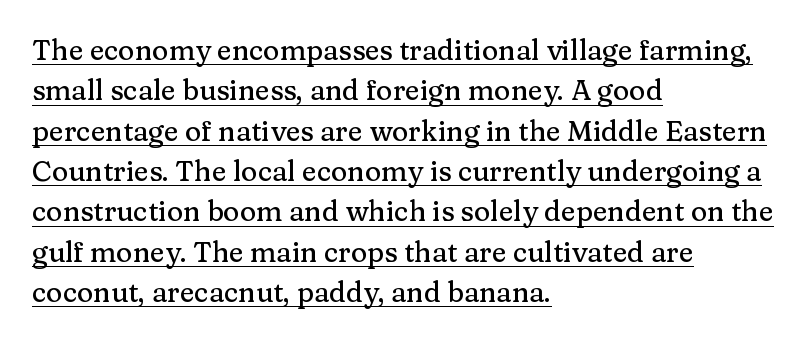
{"serif": "yes", "italic": "no", "width": "normal", "stroke_contrast": "medium", "x_height": "medium", "monospaced": "no", "underline": "yes", "align": "left", "line_spacing": "normal", "line_spacing_ratio": 1.44, "letter_spacing": "normal", "letter_spacing_em": 0.0, "glyph_px": 28}
